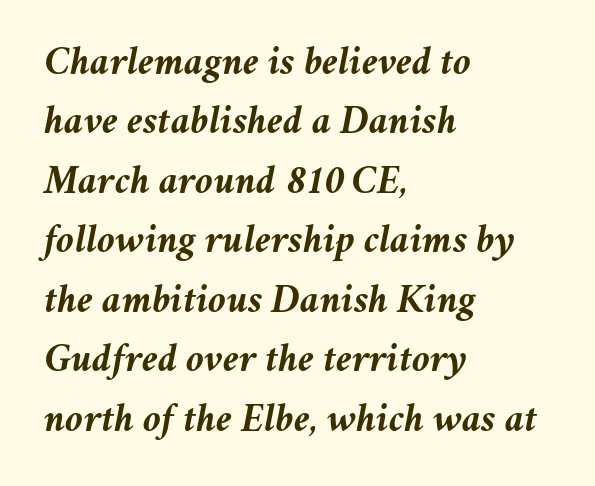
How are the letters spaced? Ordinarily, with no added tracking. Line spacing here is normal. Weight check: bold — yes, fully. This sample is left-justified, so line endings fall wherever the words run out. Type without underlining.
